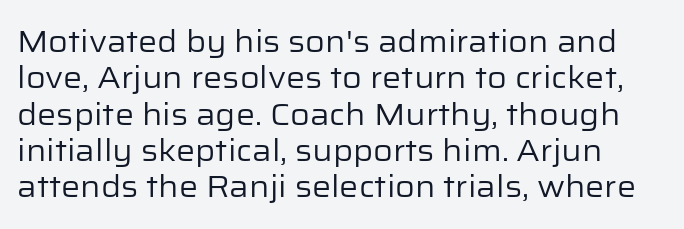
{"serif": "no", "italic": "no", "bold": "no", "weight": "regular", "width": "normal", "stroke_contrast": "low", "x_height": "medium", "monospaced": "no", "underline": "no", "line_spacing_ratio": 1.21, "letter_spacing": "normal", "letter_spacing_em": 0.0, "glyph_px": 30}
